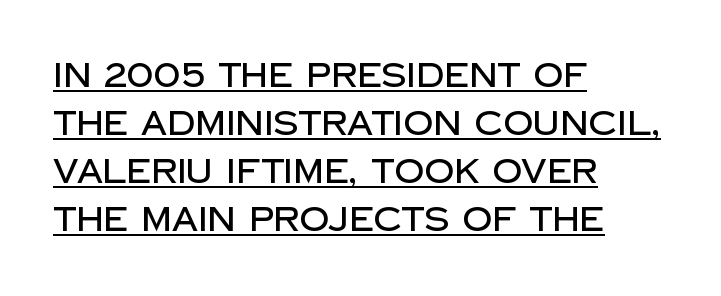
Q: Is the text italic (slanted)? A: No, it is upright.
Q: Is the typeface a serif or a sans-serif typeface? A: Sans-serif.
Q: Is the text underlined? A: Yes.
Q: How is the paragraph aligned? A: Left-aligned.
Q: Is the spacing between letters normal or unusually wide? A: Normal.
Q: Is the spacing between lines tight, normal or loose? A: Normal.
Q: Width (condensed, normal, or wide)? A: Normal.
Q: Stroke contrast? A: Low.
Q: x-height? A: Large.
Q: Monospaced? A: No.
